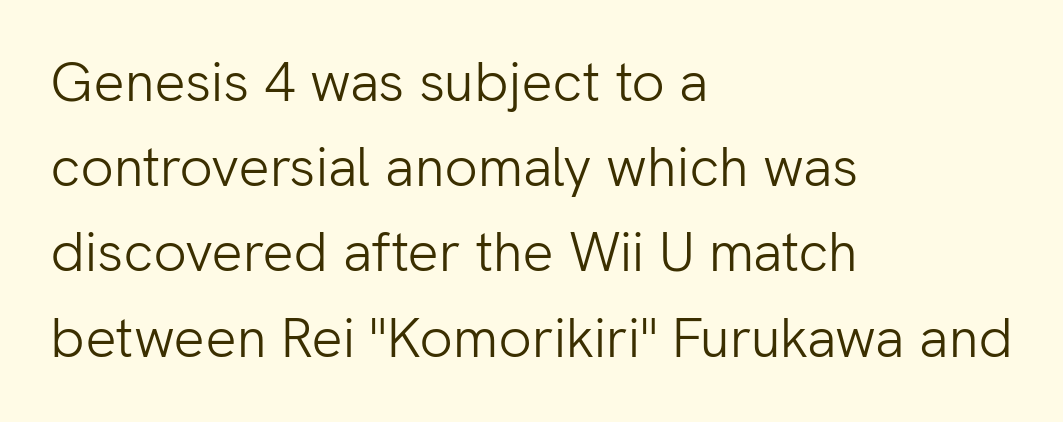
The image shows 55 px light sans-serif type, upright; set left-aligned, normal line spacing (1.55x), normal letter spacing, not underlined; low stroke contrast and a medium x-height.
